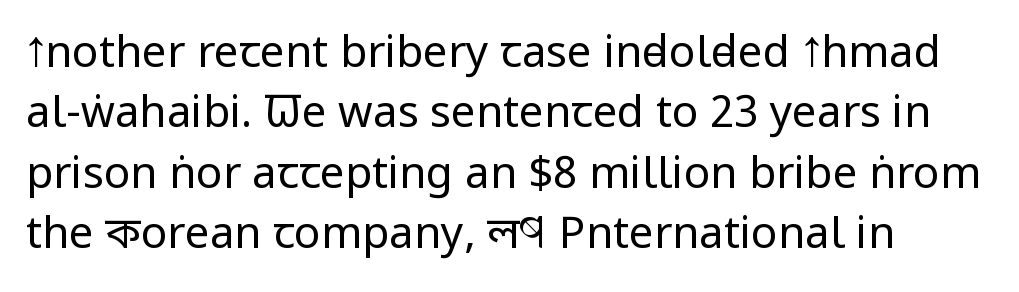
The image shows 44 px regular-weight, condensed sans-serif type, upright; set left-aligned, normal line spacing (1.37x), normal letter spacing, not underlined; low stroke contrast and a large x-height.
